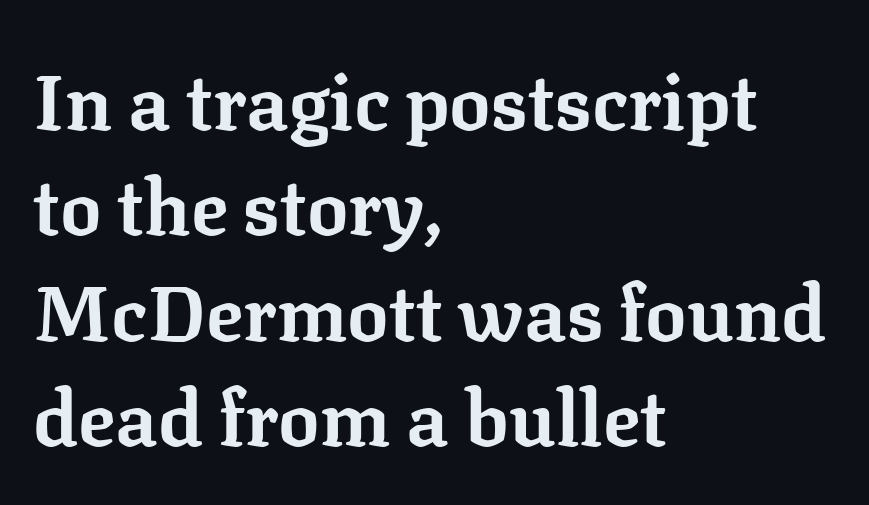
Q: Is the text bold? A: Yes.
Q: Is the text italic (slanted)? A: No, it is upright.
Q: Is the typeface a serif or a sans-serif typeface? A: Serif.
Q: Is the text underlined? A: No.
Q: How is the paragraph aligned? A: Left-aligned.
Q: Is the spacing between letters normal or unusually wide? A: Normal.
Q: Is the spacing between lines tight, normal or loose? A: Normal.
Q: Width (condensed, normal, or wide)? A: Normal.
Q: Stroke contrast? A: Low.
Q: x-height? A: Medium.
Q: Monospaced? A: No.
